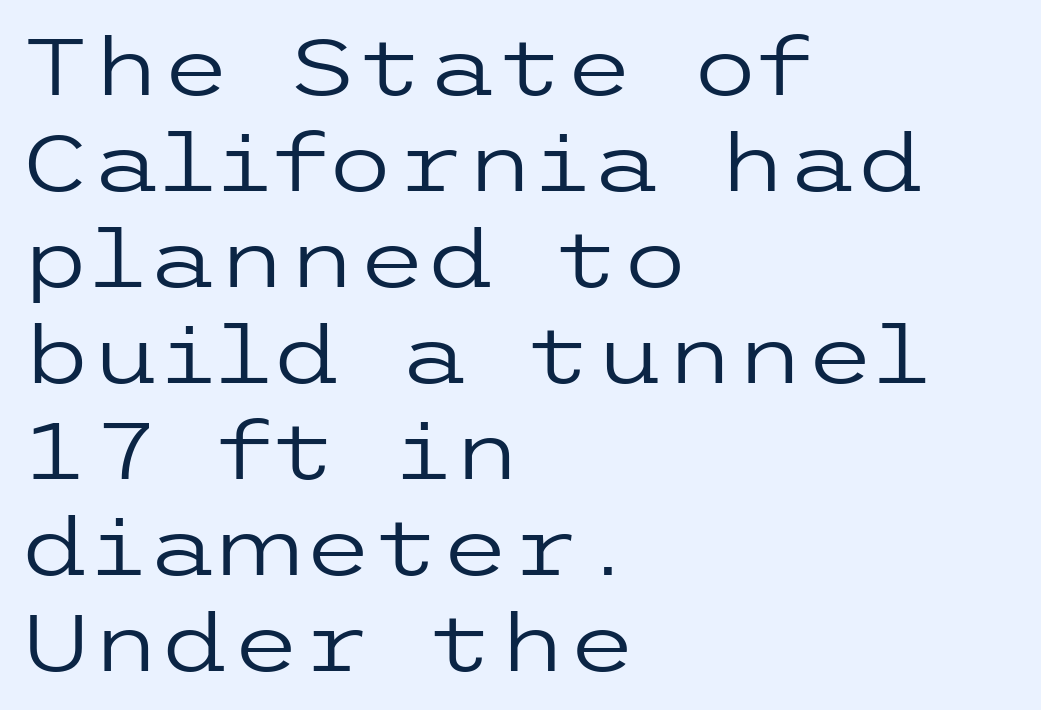
This is roman type, the default non-slanted kind. The gaps between neighbouring characters are ordinary and unremarkable. Regarding serifs, this sample does without them. This reads as an unemphasized weight, regular at the heaviest. Visually the block forms a straight wall on the left and a jagged coastline on the right.
